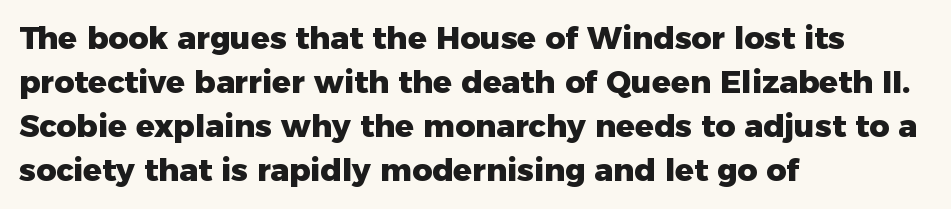
{"serif": "no", "italic": "no", "bold": "yes", "weight": "heavy", "width": "normal", "stroke_contrast": "low", "x_height": "medium", "monospaced": "no", "underline": "no", "align": "left", "line_spacing": "normal", "line_spacing_ratio": 1.42, "letter_spacing": "normal", "letter_spacing_em": 0.0, "glyph_px": 31}
